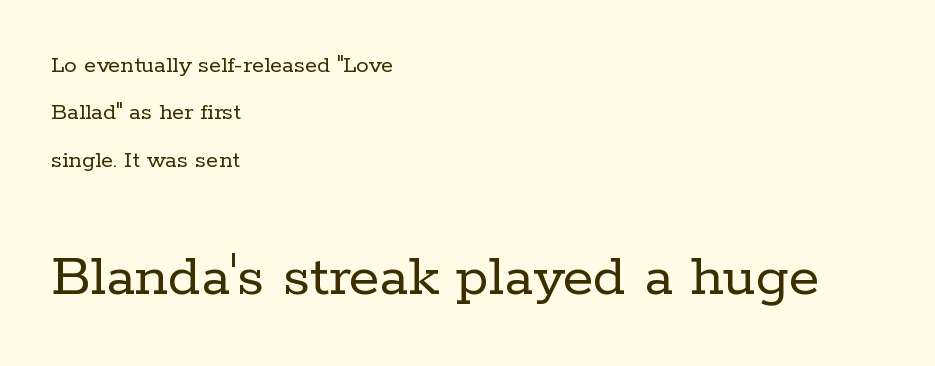
{"serif": "yes", "italic": "no", "bold": "no", "weight": "regular", "width": "normal", "stroke_contrast": "low", "x_height": "medium", "monospaced": "no", "underline": "no", "align": "left", "line_spacing": "loose", "line_spacing_ratio": 1.9, "letter_spacing": "normal", "letter_spacing_em": 0.0, "larger_block": "second", "size_ratio": 2.48, "glyph_px": 62}
